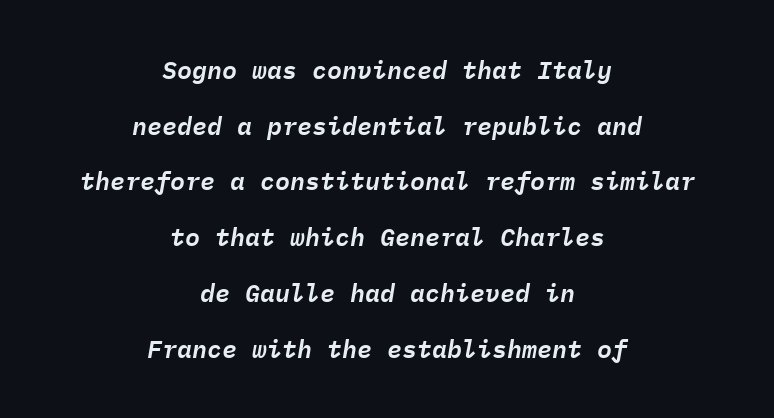
The image shows 25 px text type, italic (leaning right); set centered, loose line spacing (2.23x), normal letter spacing, not underlined.
